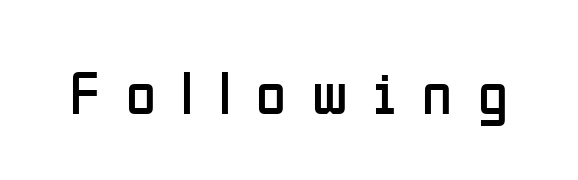
Quick note: underline off. The passage shown is typed in a proportional face where columns would drift. Nothing sits at the stroke ends, so this counts as sans-serif. Unbolded letterforms with no extra heft. Every character sits straight up, as roman type does. Observe the wide spacing: letters keep a clear distance from each other.
